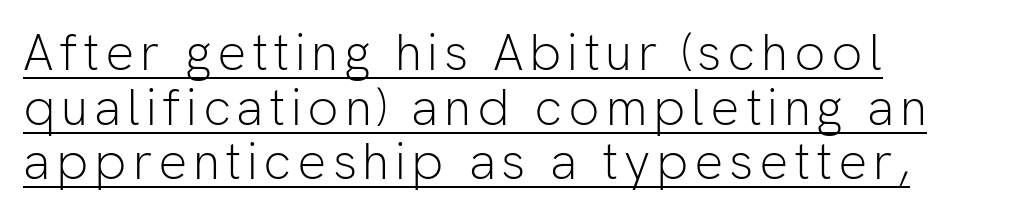
Q: Is the text bold? A: No.
Q: Is the text italic (slanted)? A: No, it is upright.
Q: Is the typeface a serif or a sans-serif typeface? A: Sans-serif.
Q: Is the text underlined? A: Yes.
Q: How is the paragraph aligned? A: Left-aligned.
Q: Is the spacing between lines tight, normal or loose? A: Tight.
Q: Width (condensed, normal, or wide)? A: Normal.
Q: Stroke contrast? A: Low.
Q: x-height? A: Medium.
Q: Monospaced? A: No.
